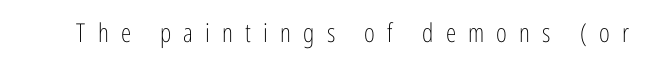
{"italic": "no", "bold": "no", "underline": "no", "letter_spacing": "wide", "letter_spacing_em": 0.47, "glyph_px": 26}
